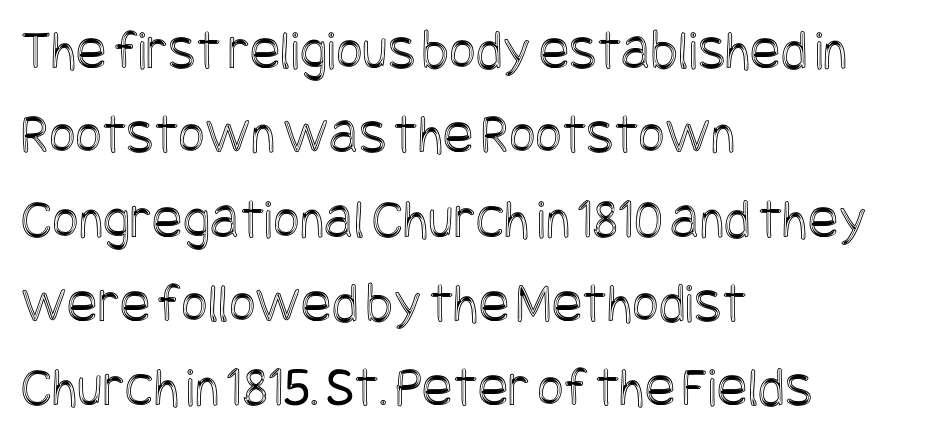
{"italic": "no", "width": "condensed", "x_height": "large", "underline": "no", "align": "left", "line_spacing": "normal", "line_spacing_ratio": 1.48, "letter_spacing": "normal", "letter_spacing_em": 0.0, "glyph_px": 57}
